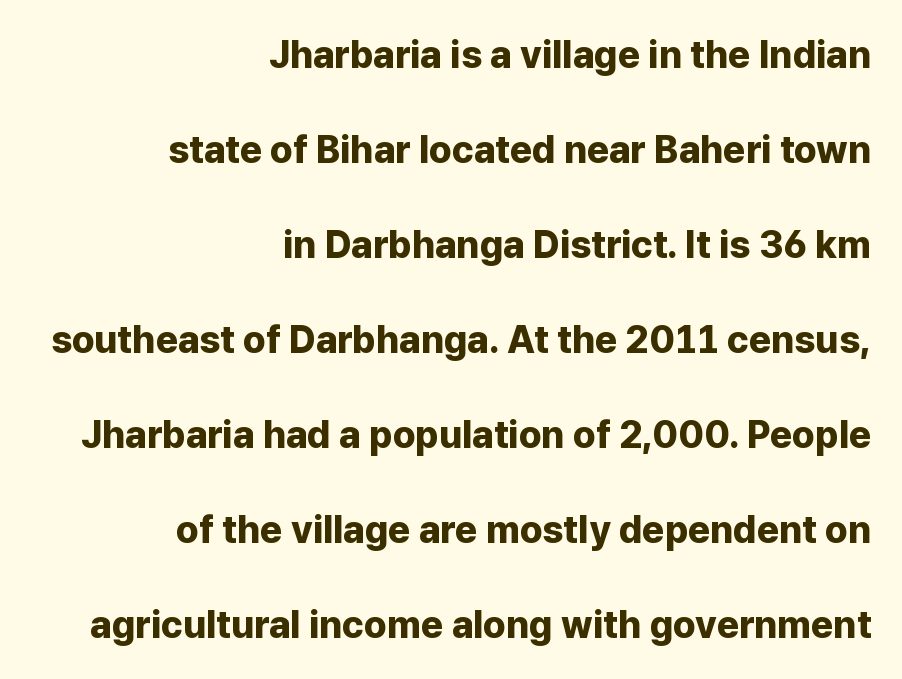
{"serif": "no", "italic": "no", "bold": "yes", "weight": "bold", "width": "normal", "stroke_contrast": "low", "x_height": "medium", "monospaced": "no", "underline": "no", "align": "right", "line_spacing": "loose", "line_spacing_ratio": 2.5, "letter_spacing": "normal", "letter_spacing_em": 0.0, "glyph_px": 38}
